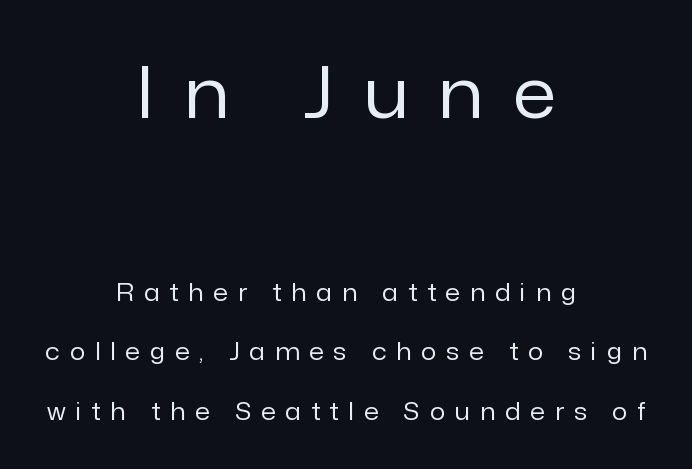
Q: Is the text bold? A: No.
Q: Is the text italic (slanted)? A: No, it is upright.
Q: Is the typeface a serif or a sans-serif typeface? A: Sans-serif.
Q: Is the text underlined? A: No.
Q: How is the paragraph aligned? A: Centered.
Q: Is the spacing between letters normal or unusually wide? A: Unusually wide.
Q: Is the spacing between lines tight, normal or loose? A: Loose.
Q: Which block of text is set in a larger size, the first (top) or the second (bottom)? A: The first (top) one.
Q: Width (condensed, normal, or wide)? A: Normal.
Q: Stroke contrast? A: Low.
Q: x-height? A: Medium.
Q: Monospaced? A: No.
